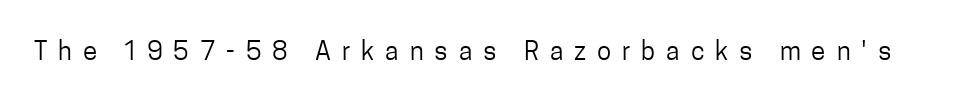
Q: Is the text bold? A: No.
Q: Is the text italic (slanted)? A: No, it is upright.
Q: Is the text underlined? A: No.
Q: Is the spacing between letters normal or unusually wide? A: Unusually wide.
